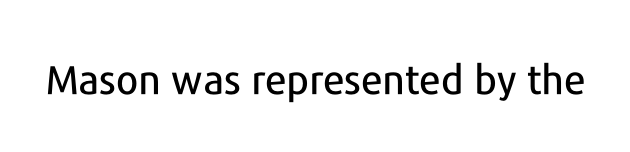
Q: Is the text italic (slanted)? A: No, it is upright.
Q: Is the typeface a serif or a sans-serif typeface? A: Sans-serif.
Q: Is the text underlined? A: No.
Q: Is the spacing between letters normal or unusually wide? A: Normal.
Q: Width (condensed, normal, or wide)? A: Normal.
Q: Stroke contrast? A: Low.
Q: x-height? A: Medium.
Q: Monospaced? A: No.
